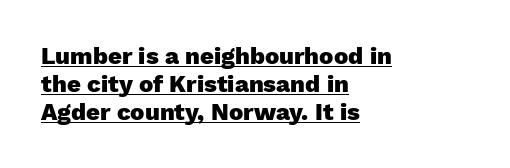
Q: Is the text bold? A: Yes.
Q: Is the text italic (slanted)? A: No, it is upright.
Q: Is the text underlined? A: Yes.
Q: How is the paragraph aligned? A: Left-aligned.
Q: Is the spacing between letters normal or unusually wide? A: Normal.
